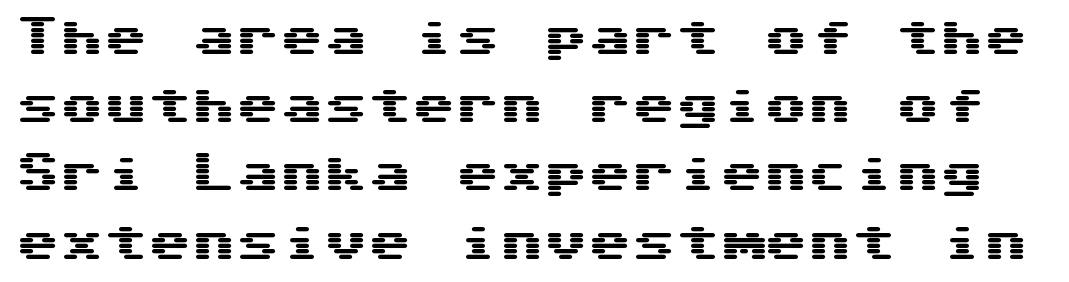
Unlike italic type, these characters show no tilt at all. Every character here occupies the same horizontal width, giving the sample a typewriter-like rhythm. Are there feet on the stems? There aren't — it's a sans. Each word holds together tightly as a unit, with standard inter-letter gaps.
